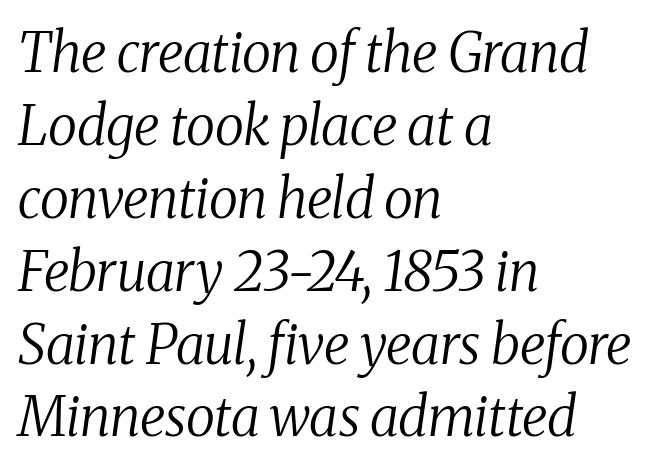
The image shows 54 px regular-weight serif type, italic (leaning right); set left-aligned, normal line spacing (1.35x), normal letter spacing, not underlined; medium stroke contrast and a medium x-height.
